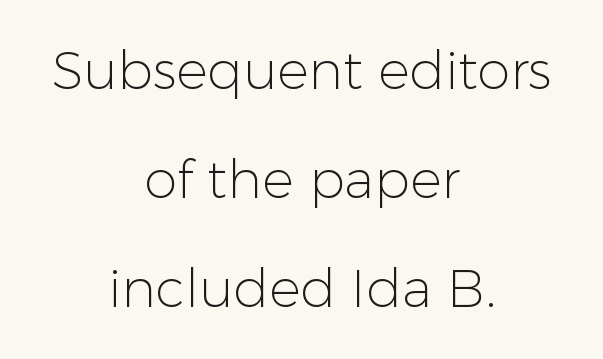
{"serif": "no", "italic": "no", "bold": "no", "weight": "light", "width": "normal", "stroke_contrast": "low", "x_height": "medium", "monospaced": "no", "underline": "no", "align": "center", "line_spacing": "loose", "line_spacing_ratio": 2.06, "letter_spacing": "normal", "letter_spacing_em": 0.0, "glyph_px": 53}
